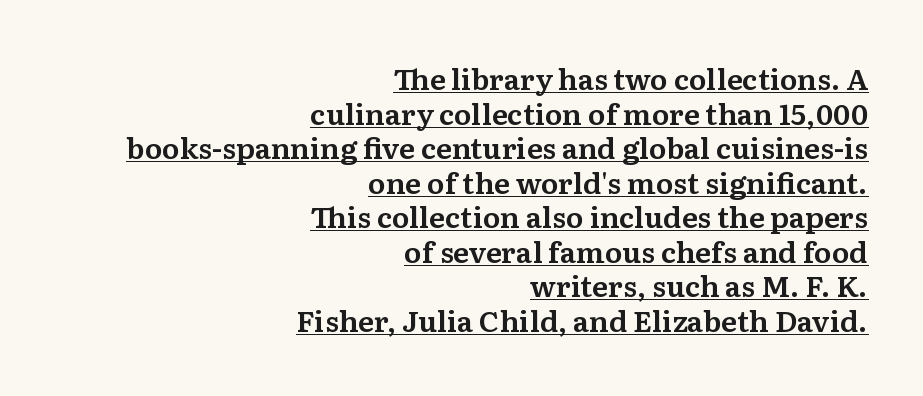
{"serif": "yes", "italic": "no", "width": "normal", "stroke_contrast": "medium", "x_height": "medium", "monospaced": "no", "underline": "yes", "align": "right", "line_spacing_ratio": 1.19, "letter_spacing": "normal", "letter_spacing_em": 0.0, "glyph_px": 29}
